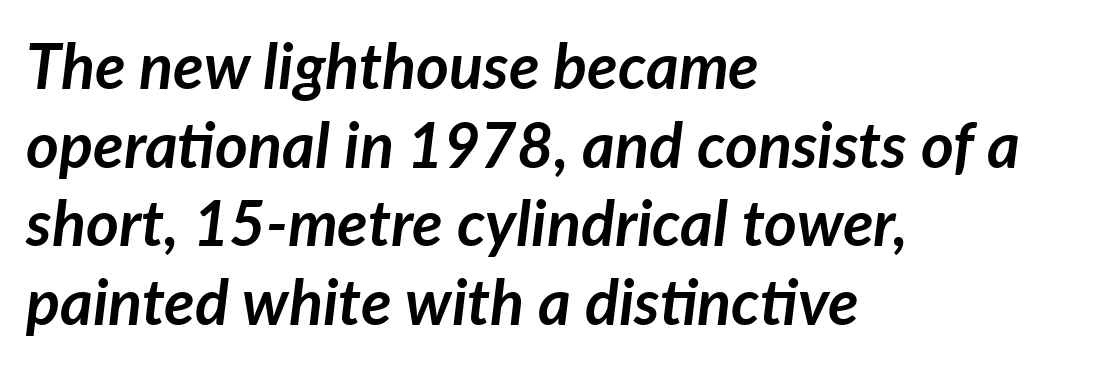
Q: Is the text bold? A: Yes.
Q: Is the text italic (slanted)? A: Yes, it leans right by about 7 degrees.
Q: Is the text underlined? A: No.
Q: How is the paragraph aligned? A: Left-aligned.
Q: Is the spacing between letters normal or unusually wide? A: Normal.
Q: Is the spacing between lines tight, normal or loose? A: Normal.
Q: Width (condensed, normal, or wide)? A: Normal.
Q: Stroke contrast? A: Low.
Q: x-height? A: Medium.
Q: Monospaced? A: No.
